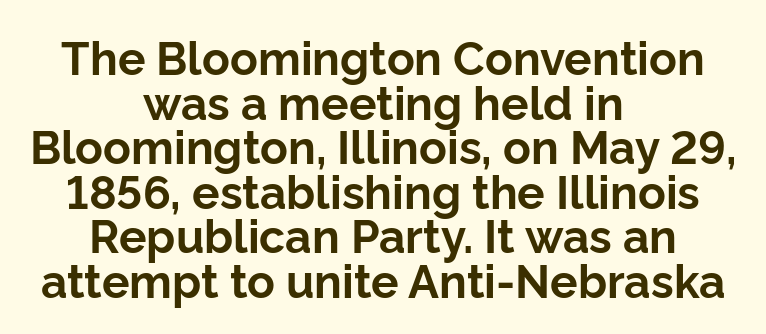
Line starts and ends both wander, symmetrically. The face used here has the dense, thick strokes of a bold. The type family on display is of the sans-serif kind. The letters stand upright; this is a roman face. The vertical gap from one line to the next is small.
